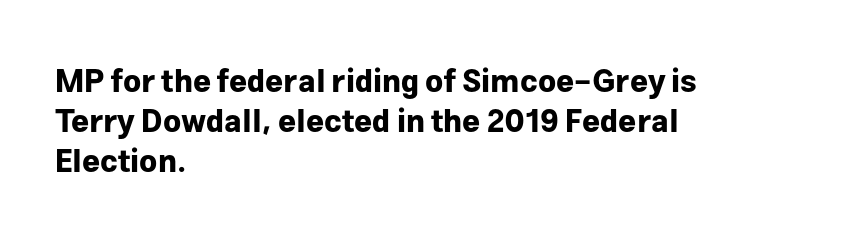
On the weight axis this lands at bold, roughly 700. What's the leading like? Ordinary, nothing unusual. Nope, no serifs anywhere on these letters. Casual observation: everything's shoved over to the left. Note the varied advance widths — an 'i' is clearly narrower than an 'm'. Clear beneath every line of the passage.
